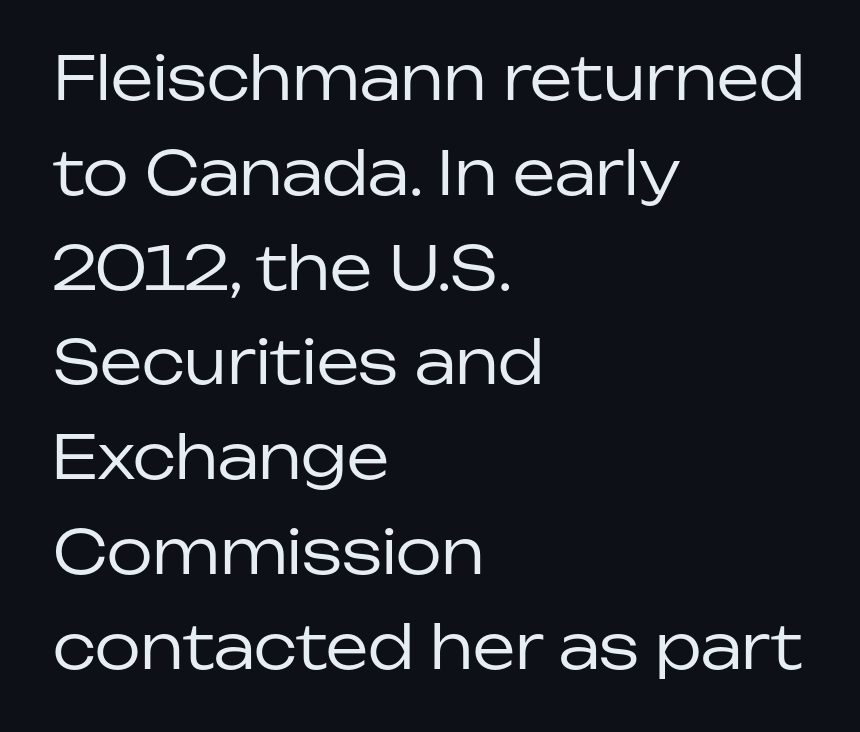
The image shows 60 px regular-weight sans-serif type, upright; set left-aligned, normal line spacing (1.58x), normal letter spacing, not underlined; low stroke contrast and a medium x-height.
